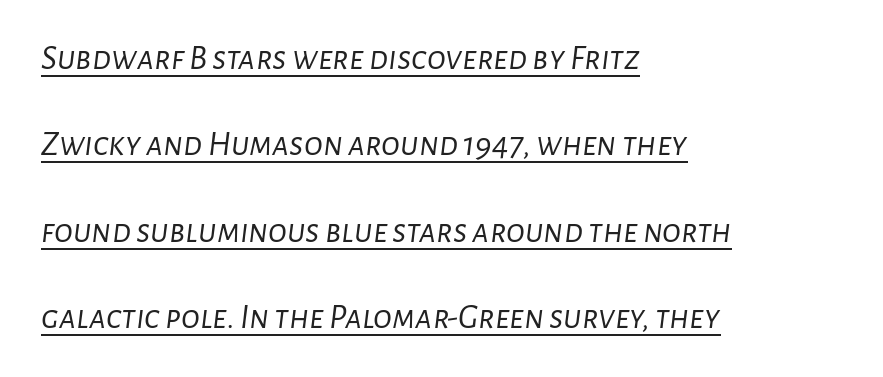
Looking at the ascenders, they clearly lean. Underlining? Definitely there. Is this a heavy cut? Hardly; it is regular or lighter. In terms of letterspacing, this is plain default setting.
